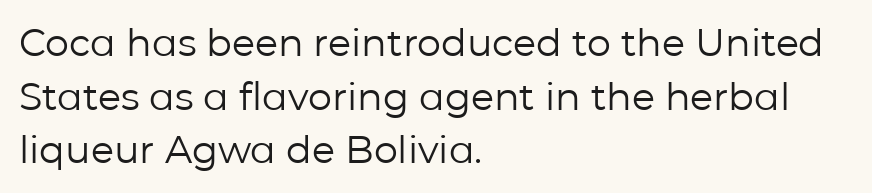
{"serif": "no", "italic": "no", "bold": "no", "weight": "regular", "width": "normal", "stroke_contrast": "low", "x_height": "medium", "monospaced": "no", "underline": "no", "align": "left", "line_spacing": "normal", "line_spacing_ratio": 1.41, "letter_spacing": "normal", "letter_spacing_em": 0.0, "glyph_px": 38}
